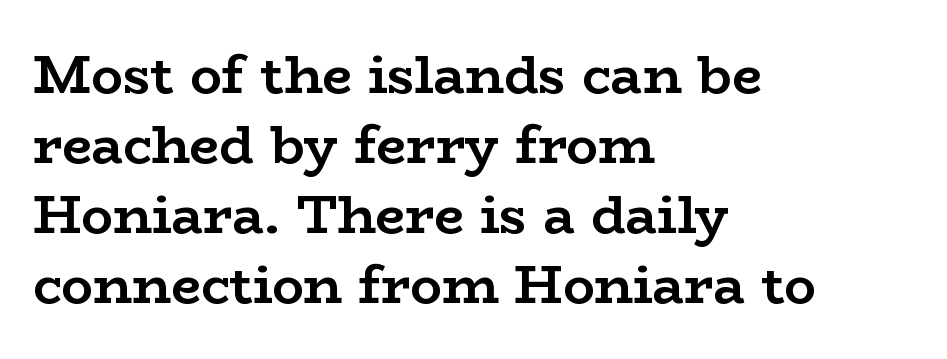
{"serif": "yes", "italic": "no", "bold": "yes", "weight": "semibold", "width": "wide", "stroke_contrast": "low", "x_height": "medium", "monospaced": "no", "underline": "no", "align": "left", "line_spacing": "normal", "line_spacing_ratio": 1.32, "letter_spacing": "normal", "letter_spacing_em": 0.0, "glyph_px": 53}
